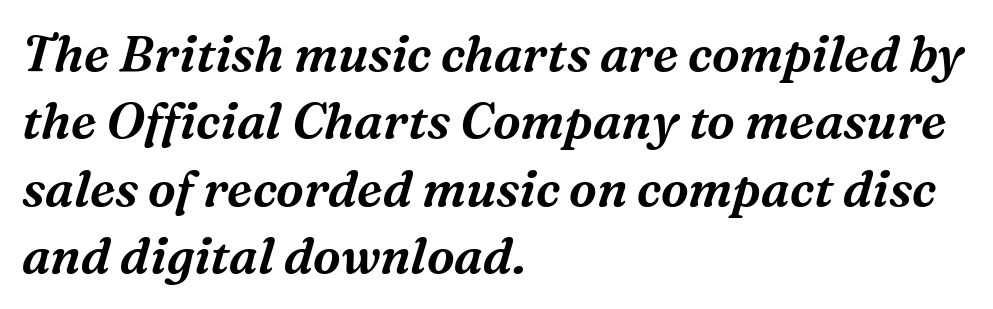
The image shows 50 px serif type, italic (leaning right); set left-aligned, normal line spacing (1.35x), normal letter spacing, not underlined; medium stroke contrast and a medium x-height.
